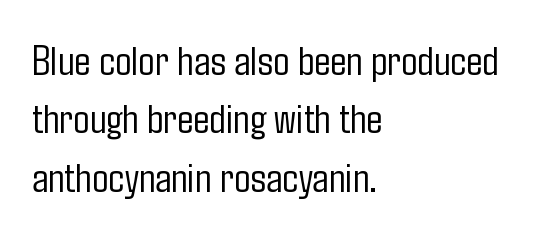
Q: Is the text bold? A: No.
Q: Is the text italic (slanted)? A: No, it is upright.
Q: Is the typeface a serif or a sans-serif typeface? A: Sans-serif.
Q: Is the text underlined? A: No.
Q: How is the paragraph aligned? A: Left-aligned.
Q: Is the spacing between letters normal or unusually wide? A: Normal.
Q: Is the spacing between lines tight, normal or loose? A: Normal.
Q: Width (condensed, normal, or wide)? A: Condensed.
Q: Stroke contrast? A: Low.
Q: x-height? A: Medium.
Q: Monospaced? A: No.
